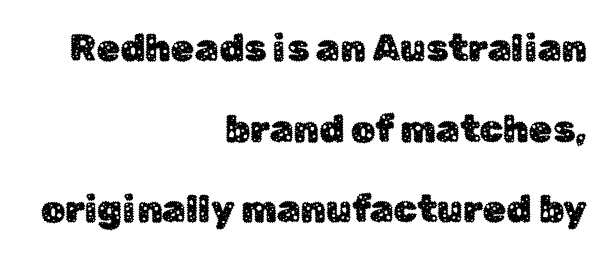
The space beneath each line is pristine and unruled. Honestly, the letter spacing is just normal — you wouldn't notice it. Grotesque or geometric, the face here clearly has no serifs. Horizontal bands of white between lines are thick stripes. Does the lettering tilt? It doesn't — this is upright.
